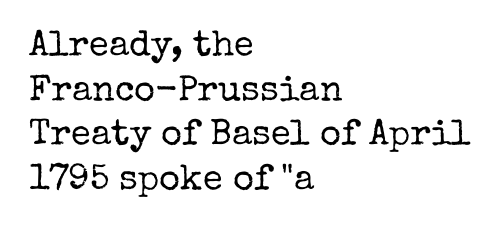
These lines are rendered in a variable-pitch font. Descenders are the only things crossing below the line. Visually the block forms a straight wall on the left and a jagged coastline on the right. Look at the tracking — it's just the regular setting, nothing added. These lines were composed using upright roman letters. The font is comparable to plain body text, perhaps lighter.
